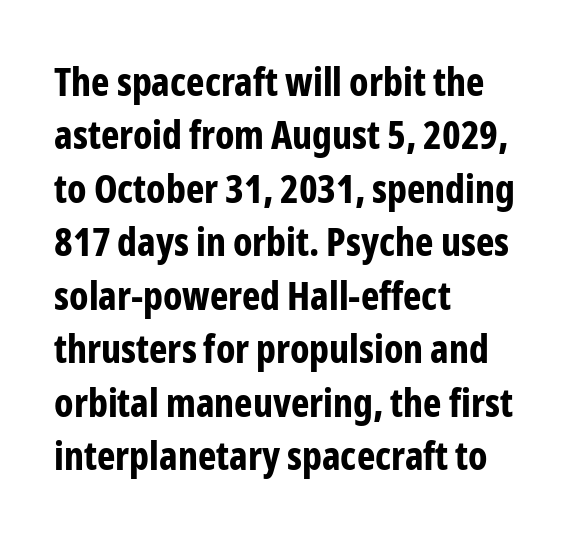
Q: Is the text bold? A: Yes.
Q: Is the text italic (slanted)? A: No, it is upright.
Q: Is the typeface a serif or a sans-serif typeface? A: Sans-serif.
Q: Is the text underlined? A: No.
Q: How is the paragraph aligned? A: Left-aligned.
Q: Is the spacing between letters normal or unusually wide? A: Normal.
Q: Is the spacing between lines tight, normal or loose? A: Normal.
Q: Width (condensed, normal, or wide)? A: Condensed.
Q: Stroke contrast? A: Low.
Q: x-height? A: Medium.
Q: Monospaced? A: No.
